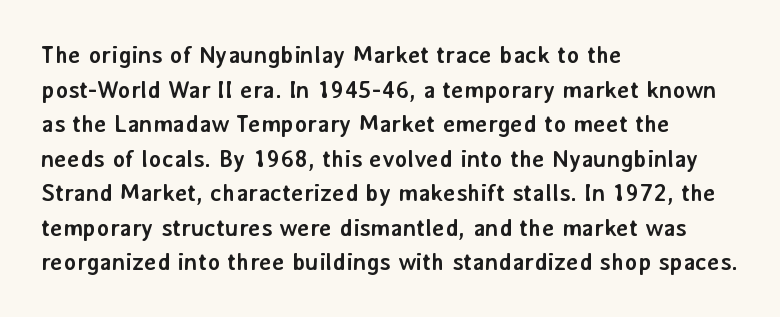
{"italic": "no", "bold": "yes", "underline": "no", "align": "left", "line_spacing": "normal", "line_spacing_ratio": 1.44, "letter_spacing": "normal", "letter_spacing_em": 0.0, "glyph_px": 24}
